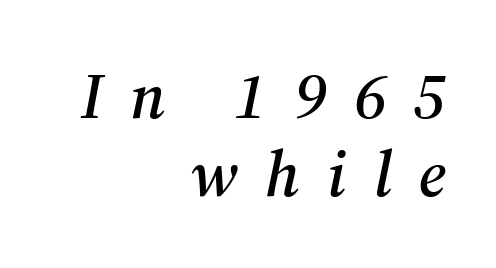
The image shows 65 px serif type, italic (leaning right); set right-aligned, line spacing 1.2x, unusually wide letter spacing (+0.42 em), not underlined; medium stroke contrast and a medium x-height.
